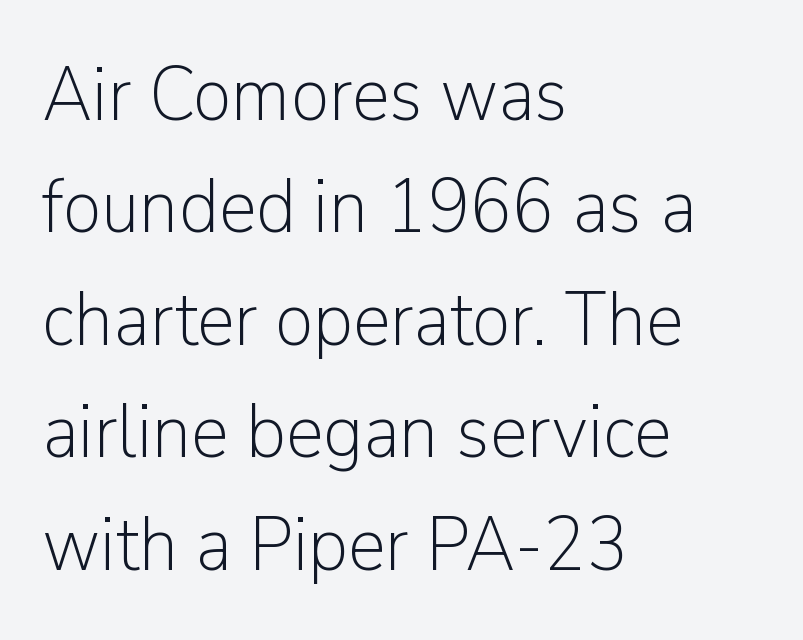
Q: Is the text bold? A: No.
Q: Is the text italic (slanted)? A: No, it is upright.
Q: Is the typeface a serif or a sans-serif typeface? A: Sans-serif.
Q: Is the text underlined? A: No.
Q: How is the paragraph aligned? A: Left-aligned.
Q: Is the spacing between letters normal or unusually wide? A: Normal.
Q: Is the spacing between lines tight, normal or loose? A: Normal.
Q: Width (condensed, normal, or wide)? A: Normal.
Q: Stroke contrast? A: Low.
Q: x-height? A: Medium.
Q: Monospaced? A: No.
